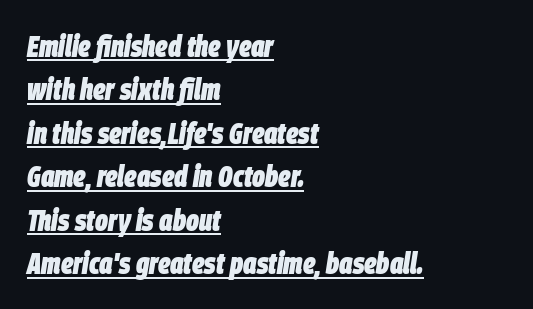
Q: Is the text bold? A: Yes.
Q: Is the text italic (slanted)? A: Yes, it leans right by about 9 degrees.
Q: Is the text underlined? A: Yes.
Q: How is the paragraph aligned? A: Left-aligned.
Q: Is the spacing between letters normal or unusually wide? A: Normal.
Q: Is the spacing between lines tight, normal or loose? A: Normal.
Q: Width (condensed, normal, or wide)? A: Condensed.
Q: Stroke contrast? A: Low.
Q: x-height? A: Large.
Q: Monospaced? A: No.
